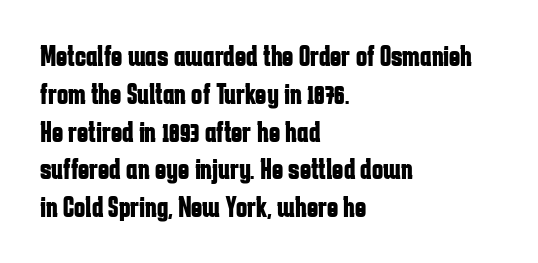
{"serif": "no", "italic": "no", "bold": "yes", "weight": "bold", "width": "condensed", "stroke_contrast": "low", "x_height": "medium", "monospaced": "no", "underline": "no", "align": "left", "line_spacing": "normal", "line_spacing_ratio": 1.26, "letter_spacing": "normal", "letter_spacing_em": 0.0, "glyph_px": 30}
